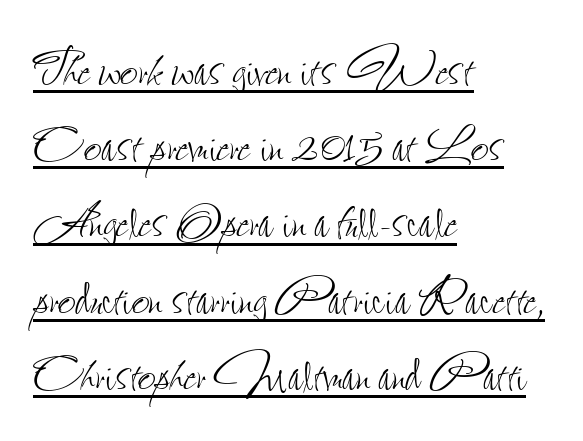
The image shows 63 px thin, condensed type; set left-aligned, line spacing 1.21x, normal letter spacing, underlined; low stroke contrast and a small x-height.
